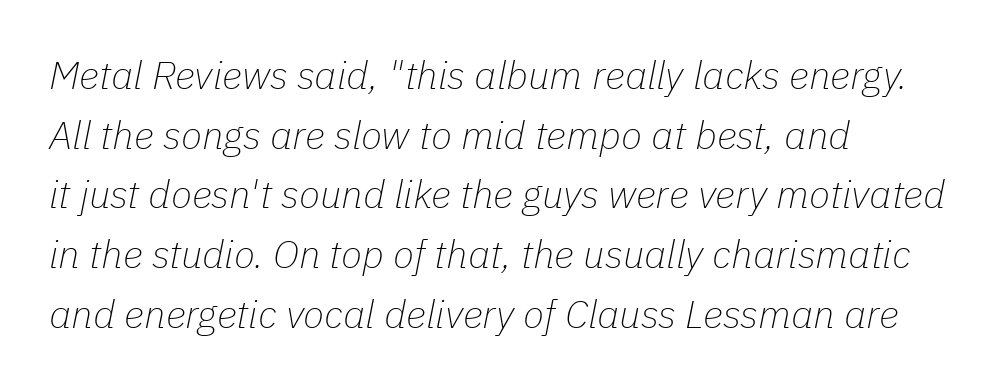
Q: Is the text bold? A: No.
Q: Is the text italic (slanted)? A: Yes, it leans right by about 11 degrees.
Q: Is the text underlined? A: No.
Q: How is the paragraph aligned? A: Left-aligned.
Q: Is the spacing between letters normal or unusually wide? A: Normal.
Q: Is the spacing between lines tight, normal or loose? A: Normal.
Q: Width (condensed, normal, or wide)? A: Normal.
Q: Stroke contrast? A: Low.
Q: x-height? A: Medium.
Q: Monospaced? A: No.
